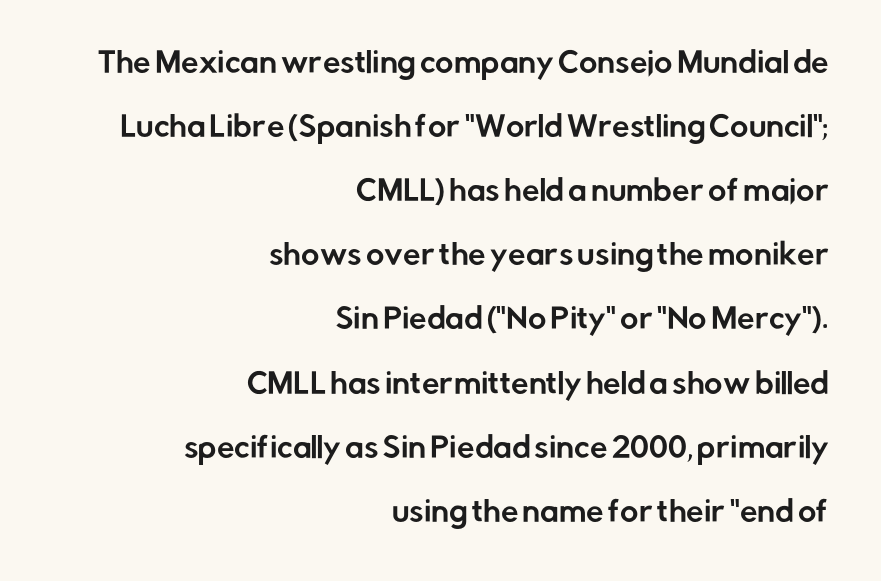
The image shows 28 px sans-serif type, upright; set right-aligned, loose line spacing (2.29x), normal letter spacing, not underlined; low stroke contrast and a medium x-height.
